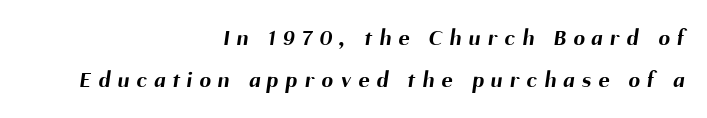
Characters follow at a spacing far wider than the type designer built in. The string is rendered with underlining switched off. A dark, heavy texture on the line: the type is bold. This sample is right-justified, so line beginnings fall wherever the words allow.
